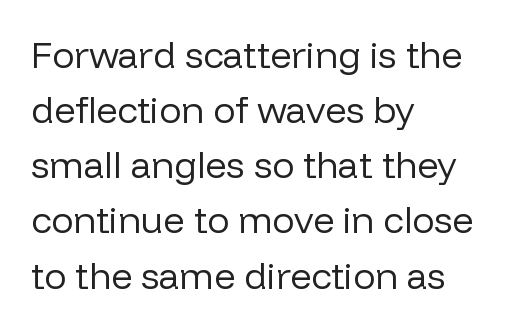
Q: Is the text bold? A: No.
Q: Is the text italic (slanted)? A: No, it is upright.
Q: Is the typeface a serif or a sans-serif typeface? A: Sans-serif.
Q: Is the text underlined? A: No.
Q: How is the paragraph aligned? A: Left-aligned.
Q: Is the spacing between letters normal or unusually wide? A: Normal.
Q: Is the spacing between lines tight, normal or loose? A: Normal.
Q: Width (condensed, normal, or wide)? A: Normal.
Q: Stroke contrast? A: Low.
Q: x-height? A: Medium.
Q: Monospaced? A: No.
